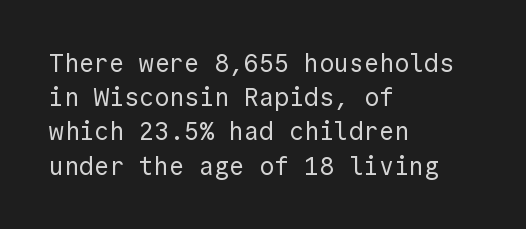
The image shows 25 px text type, upright; set left-aligned, normal line spacing (1.37x), normal letter spacing, not underlined.
